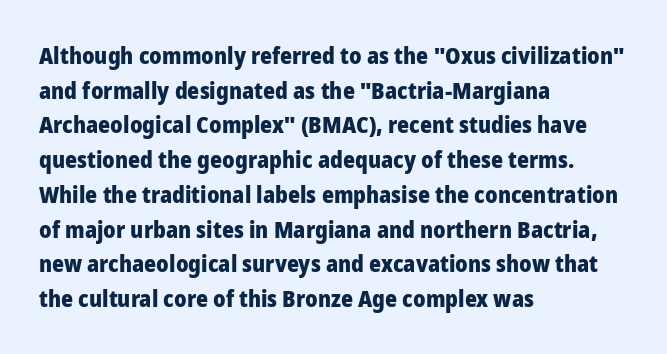
The image shows 23 px bold type, upright; set left-aligned, normal line spacing (1.51x), normal letter spacing, not underlined.
